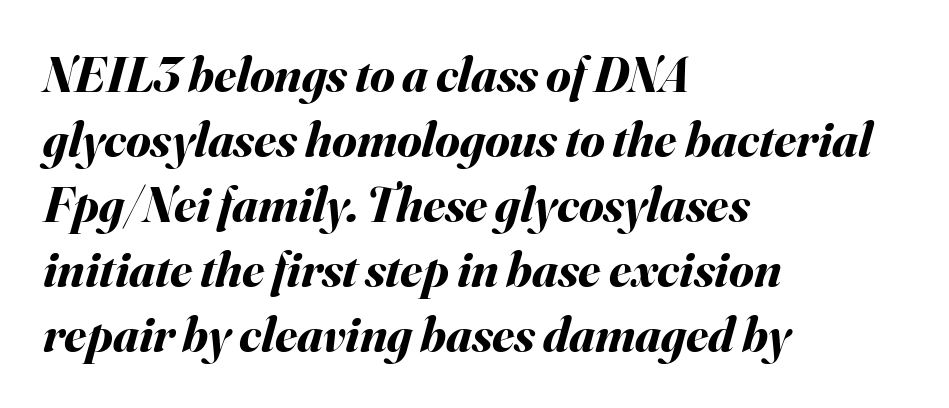
The image shows 50 px bold type, italic (leaning right); set left-aligned, normal line spacing (1.3x), normal letter spacing, not underlined; medium stroke contrast and a small x-height.
